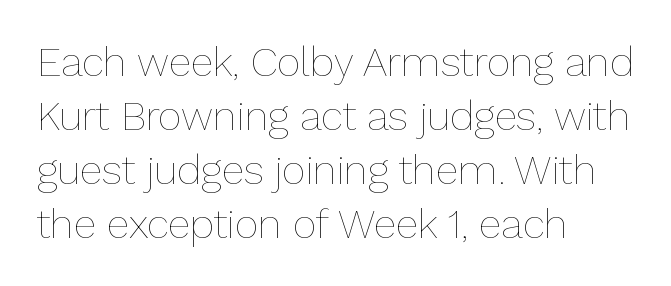
The image shows 41 px thin type, upright; set left-aligned, normal line spacing (1.32x), normal letter spacing, not underlined; low stroke contrast and a medium x-height.
